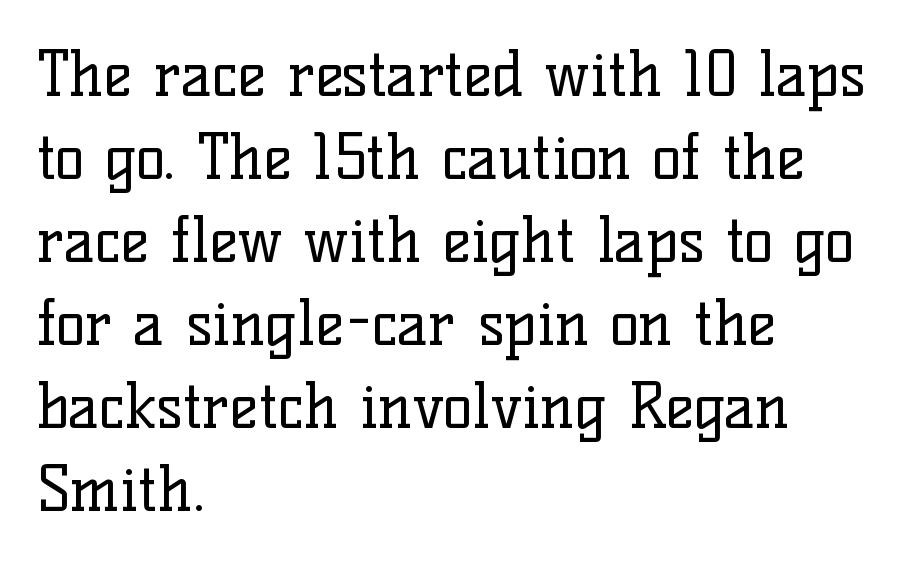
Q: Is the text bold? A: No.
Q: Is the text italic (slanted)? A: No, it is upright.
Q: Is the typeface a serif or a sans-serif typeface? A: Serif.
Q: Is the text underlined? A: No.
Q: How is the paragraph aligned? A: Left-aligned.
Q: Is the spacing between letters normal or unusually wide? A: Normal.
Q: Is the spacing between lines tight, normal or loose? A: Normal.
Q: Width (condensed, normal, or wide)? A: Normal.
Q: Stroke contrast? A: Low.
Q: x-height? A: Medium.
Q: Monospaced? A: No.
